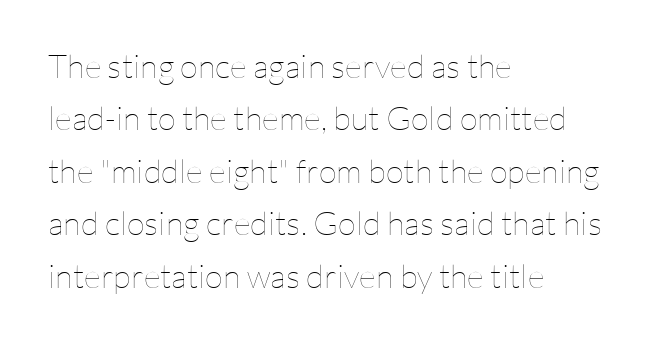
{"italic": "no", "bold": "no", "weight": "thin", "width": "normal", "stroke_contrast": "low", "x_height": "medium", "monospaced": "no", "underline": "no", "align": "left", "line_spacing": "normal", "line_spacing_ratio": 1.59, "letter_spacing": "normal", "letter_spacing_em": 0.0, "glyph_px": 33}
